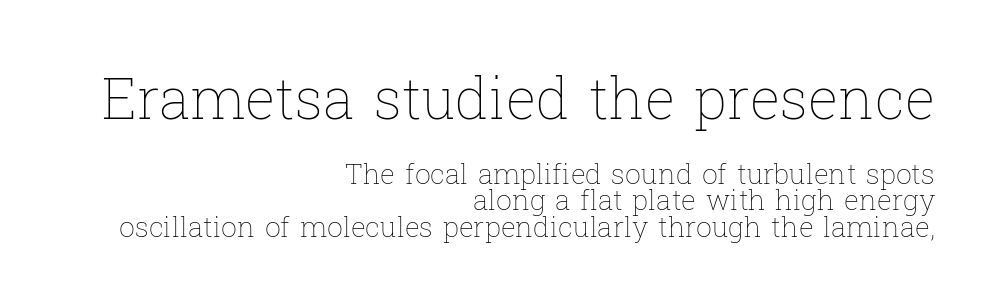
{"italic": "no", "bold": "no", "weight": "thin", "width": "normal", "stroke_contrast": "low", "x_height": "medium", "monospaced": "no", "underline": "no", "align": "right", "line_spacing": "tight", "line_spacing_ratio": 0.95, "letter_spacing": "normal", "letter_spacing_em": 0.0, "larger_block": "first", "size_ratio": 2.04, "glyph_px": 57}
